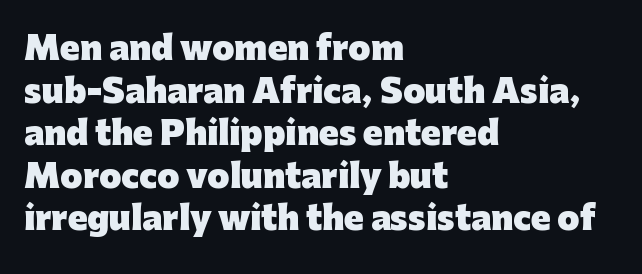
{"serif": "no", "italic": "no", "bold": "yes", "weight": "heavy", "width": "normal", "stroke_contrast": "low", "x_height": "medium", "monospaced": "no", "underline": "no", "align": "left", "line_spacing": "normal", "line_spacing_ratio": 1.33, "letter_spacing": "normal", "letter_spacing_em": 0.0, "glyph_px": 32}
